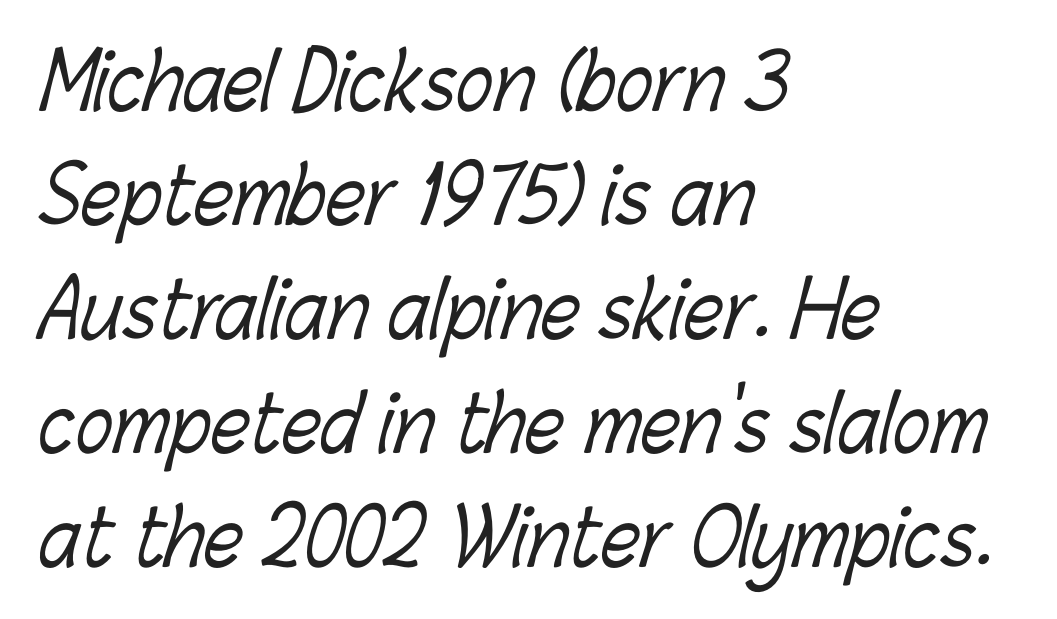
The image shows 77 px light, condensed type; set left-aligned, normal line spacing (1.48x), normal letter spacing, not underlined; low stroke contrast and a medium x-height.
